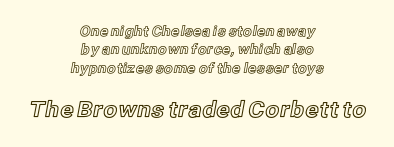
{"underline": "no", "align": "center", "line_spacing": "normal", "line_spacing_ratio": 1.32, "letter_spacing": "normal", "letter_spacing_em": 0.0, "larger_block": "second", "size_ratio": 1.57, "glyph_px": 22}
